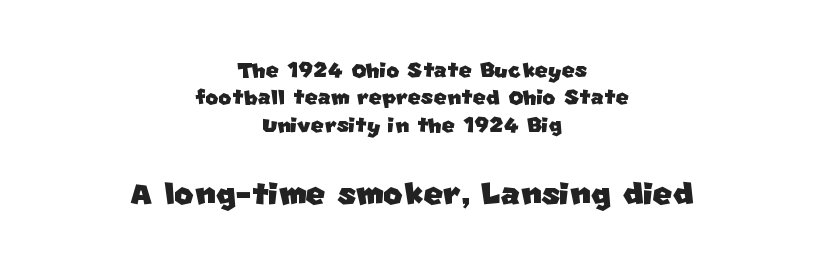
The image shows 42 px sans-serif type; set centered, tight line spacing (0.98x), normal letter spacing, not underlined; the second (bottom) block is 1.5x larger; low stroke contrast and a large x-height.
